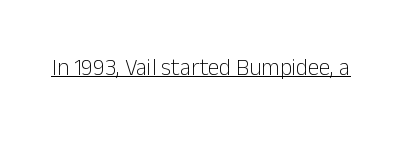
Students, observe the line beneath the letters — that is underlining. You can tell it's not italic because the verticals are truly vertical. Stems here are at most as thick as an everyday book face. Between one letter and the next there's only the usual sliver of space.
